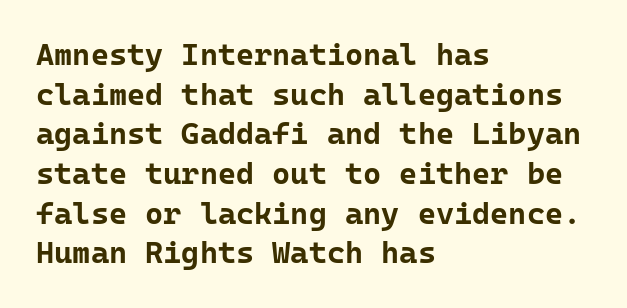
Q: Is the text bold? A: Yes.
Q: Is the text italic (slanted)? A: No, it is upright.
Q: Is the typeface a serif or a sans-serif typeface? A: Sans-serif.
Q: Is the text underlined? A: No.
Q: How is the paragraph aligned? A: Left-aligned.
Q: Is the spacing between letters normal or unusually wide? A: Normal.
Q: Is the spacing between lines tight, normal or loose? A: Normal.
Q: Width (condensed, normal, or wide)? A: Normal.
Q: Stroke contrast? A: Low.
Q: x-height? A: Medium.
Q: Monospaced? A: Yes.
